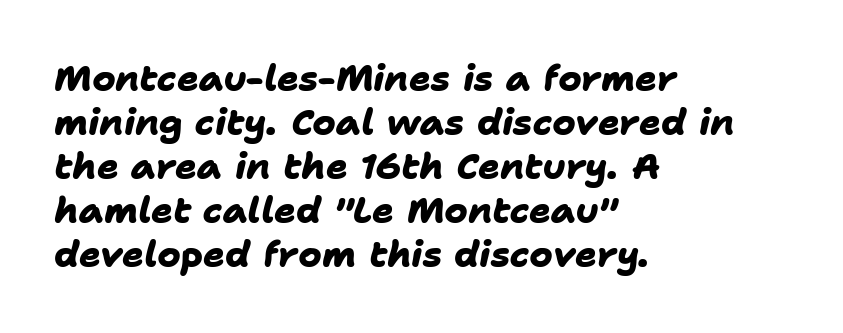
Looks like regular typesetting: each glyph gets only the width it needs. Descenders hang freely into open space. This rendering employs a face without finishing strokes, i.e., a sans-serif. Is the type bold? Yes — the strokes are clearly thick and heavy.
